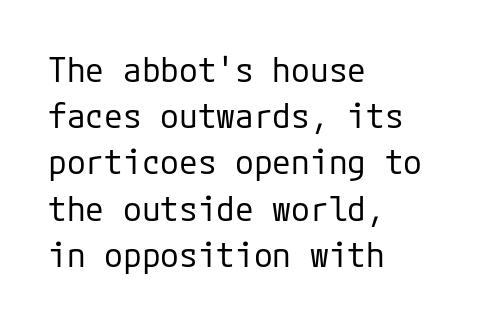
Q: Is the text bold? A: No.
Q: Is the text italic (slanted)? A: No, it is upright.
Q: Is the typeface a serif or a sans-serif typeface? A: Sans-serif.
Q: Is the text underlined? A: No.
Q: How is the paragraph aligned? A: Left-aligned.
Q: Is the spacing between letters normal or unusually wide? A: Normal.
Q: Is the spacing between lines tight, normal or loose? A: Normal.
Q: Width (condensed, normal, or wide)? A: Normal.
Q: Stroke contrast? A: Low.
Q: x-height? A: Medium.
